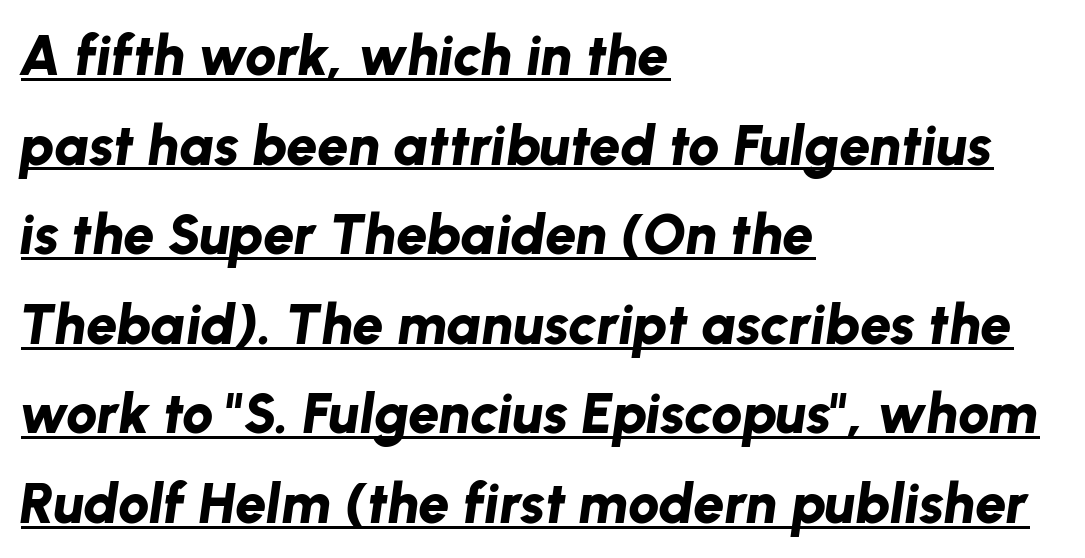
This sample has the flowing, uneven cadence of proportional lettering. The rendering anchors every line to the left-hand side. The glyphs are accompanied by a horizontal stroke just below them. Notice how descenders clear the ascenders below comfortably — that's standard leading. These lines carry a lot of weight — the face is fully bold.
